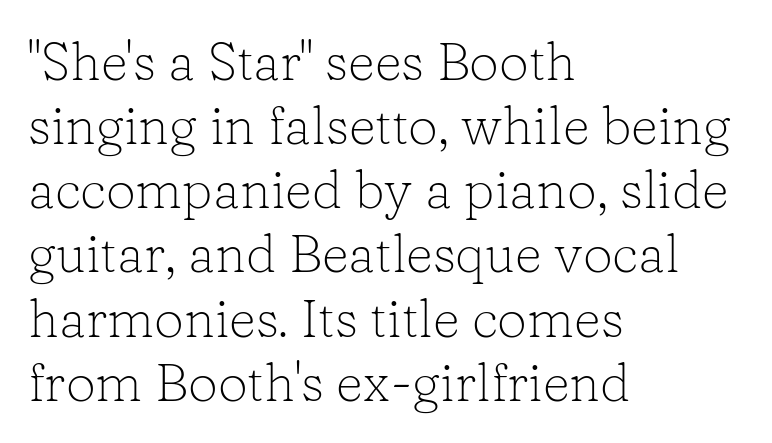
Q: Is the text bold? A: No.
Q: Is the text italic (slanted)? A: No, it is upright.
Q: Is the typeface a serif or a sans-serif typeface? A: Serif.
Q: Is the text underlined? A: No.
Q: How is the paragraph aligned? A: Left-aligned.
Q: Is the spacing between letters normal or unusually wide? A: Normal.
Q: Width (condensed, normal, or wide)? A: Normal.
Q: Stroke contrast? A: Low.
Q: x-height? A: Medium.
Q: Monospaced? A: No.
